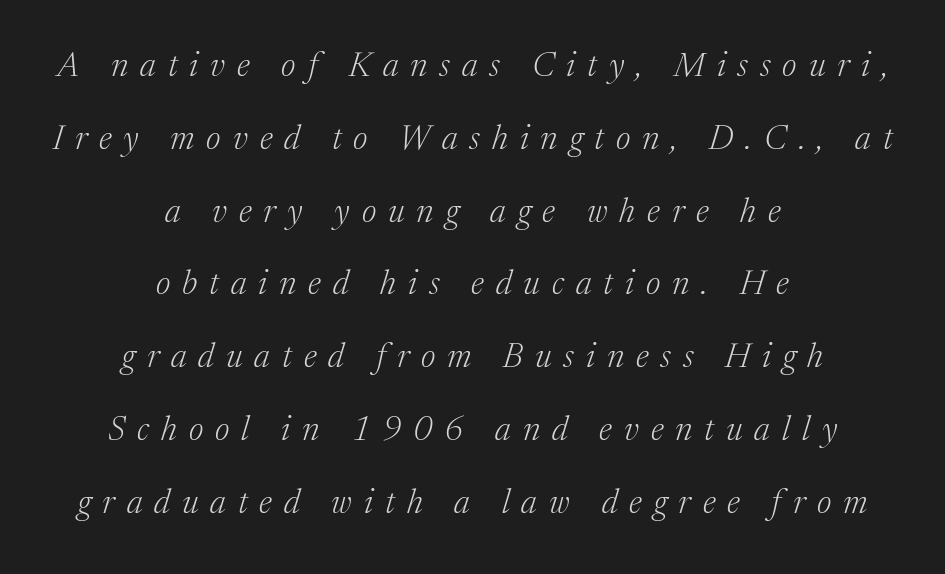
Q: Is the text bold? A: No.
Q: Is the text italic (slanted)? A: Yes, it leans right by about 17 degrees.
Q: Is the typeface a serif or a sans-serif typeface? A: Serif.
Q: Is the text underlined? A: No.
Q: How is the paragraph aligned? A: Centered.
Q: Is the spacing between letters normal or unusually wide? A: Unusually wide.
Q: Is the spacing between lines tight, normal or loose? A: Loose.
Q: Width (condensed, normal, or wide)? A: Normal.
Q: Stroke contrast? A: Medium.
Q: x-height? A: Medium.
Q: Monospaced? A: No.
